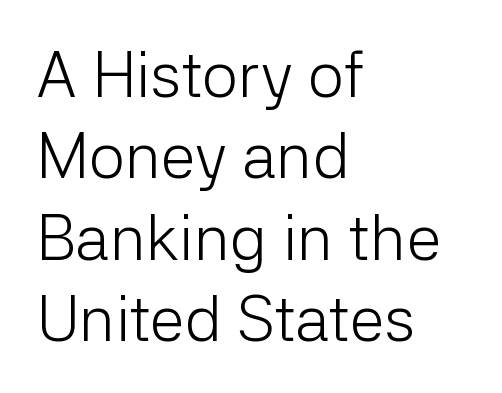
Q: Is the text bold? A: No.
Q: Is the text italic (slanted)? A: No, it is upright.
Q: Is the typeface a serif or a sans-serif typeface? A: Sans-serif.
Q: Is the text underlined? A: No.
Q: How is the paragraph aligned? A: Left-aligned.
Q: Is the spacing between letters normal or unusually wide? A: Normal.
Q: Is the spacing between lines tight, normal or loose? A: Normal.
Q: Width (condensed, normal, or wide)? A: Normal.
Q: Stroke contrast? A: Low.
Q: x-height? A: Medium.
Q: Monospaced? A: No.
